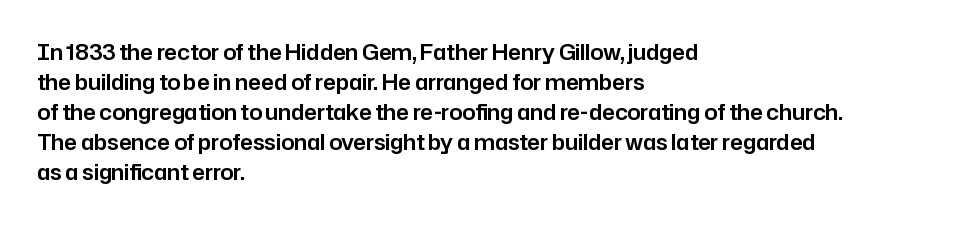
The gaps between neighbouring characters are ordinary and unremarkable. This rendering uses left alignment, leaving the right contour irregular. Horizontal bands of white between lines are of average thickness. The strip under each line holds only bare page. It's the straight-up-and-down kind of type.
